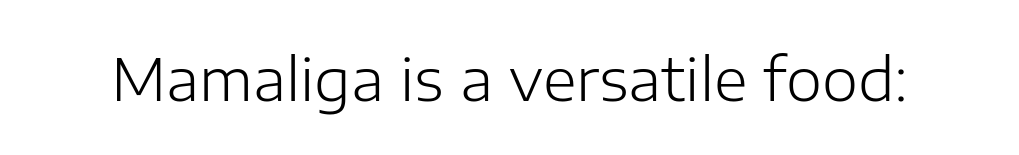
The image shows 58 px light sans-serif type, upright; set normal letter spacing, not underlined; low stroke contrast and a medium x-height.
